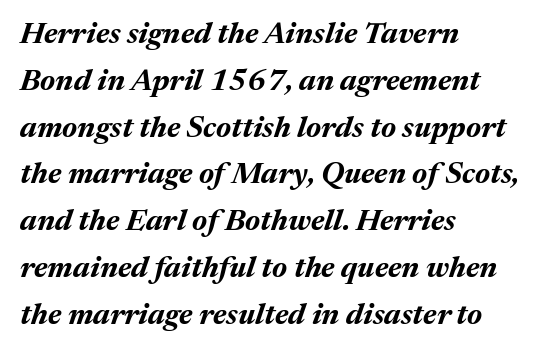
Q: Is the text bold? A: Yes.
Q: Is the text italic (slanted)? A: Yes, it leans right by about 17 degrees.
Q: Is the text underlined? A: No.
Q: How is the paragraph aligned? A: Left-aligned.
Q: Is the spacing between letters normal or unusually wide? A: Normal.
Q: Is the spacing between lines tight, normal or loose? A: Normal.
Q: Width (condensed, normal, or wide)? A: Normal.
Q: Stroke contrast? A: Medium.
Q: x-height? A: Medium.
Q: Monospaced? A: No.
